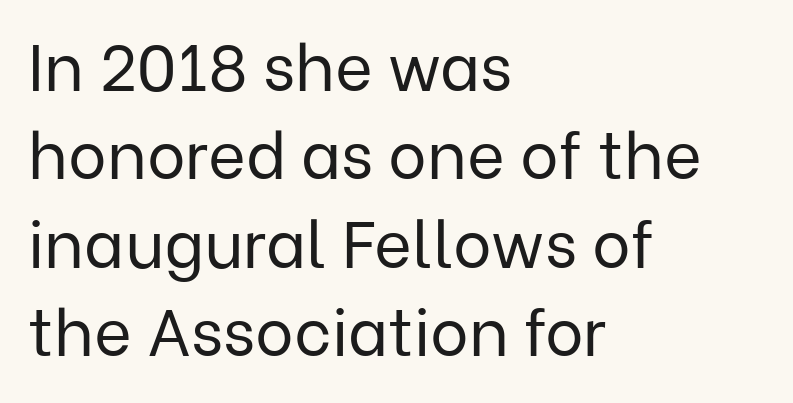
The image shows 65 px regular-weight sans-serif type, upright; set left-aligned, normal line spacing (1.36x), normal letter spacing, not underlined; low stroke contrast and a medium x-height.
